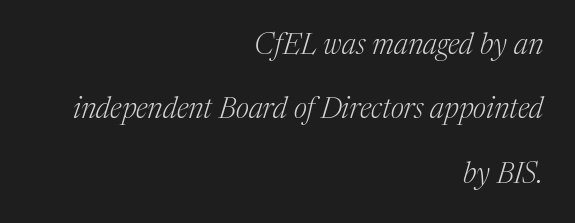
Is the type heavy? It reads as light-to-regular instead. Each letter's strokes conclude with small projecting serifs. The text block is weighted toward the right margin, trailing off unevenly leftward. Varying glyph widths throughout — classic text-font behaviour. Lines of text with bare space underneath.
